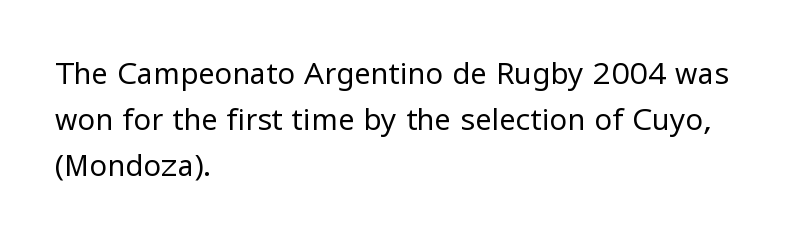
Observe the absence of serifs on each vertical stroke in this sample. Alignment: flush left. Descenders are the only things crossing below the line. This sample uses an upright cut, with every glyph sitting square on the baseline. Ink coverage per letter is moderate at most.
